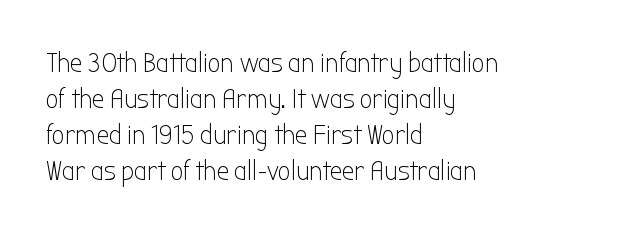
Visually the block forms a straight wall on the left and a jagged coastline on the right. Characters follow at the spacing the type designer built in. Underlining? Definitely not there. Heaviness? Minimal to ordinary, like unemphasized prose. Each letter keeps its own natural width here, so spacing adapts to shape. The typography opts for an upright posture over an oblique one.
